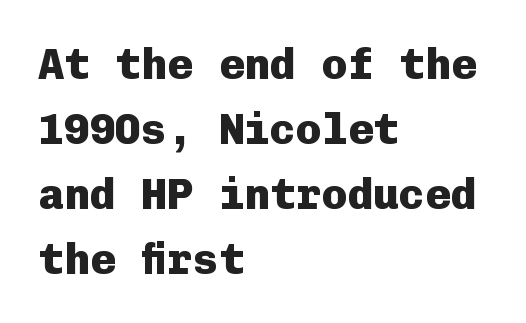
Q: Is the text bold? A: Yes.
Q: Is the text italic (slanted)? A: No, it is upright.
Q: Is the typeface a serif or a sans-serif typeface? A: Sans-serif.
Q: Is the text underlined? A: No.
Q: How is the paragraph aligned? A: Left-aligned.
Q: Is the spacing between letters normal or unusually wide? A: Normal.
Q: Is the spacing between lines tight, normal or loose? A: Normal.
Q: Width (condensed, normal, or wide)? A: Normal.
Q: Stroke contrast? A: Low.
Q: x-height? A: Medium.
Q: Monospaced? A: Yes.
